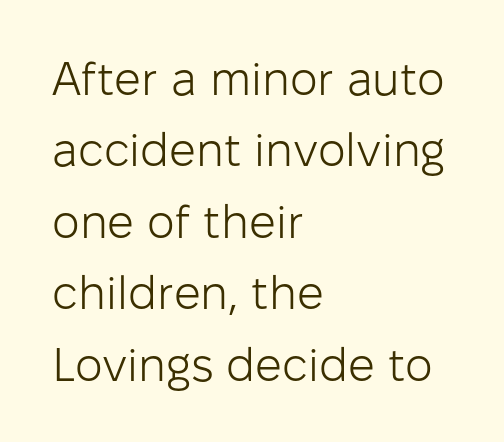
{"serif": "no", "italic": "no", "bold": "no", "weight": "light", "width": "normal", "stroke_contrast": "low", "x_height": "medium", "monospaced": "no", "underline": "no", "align": "left", "line_spacing": "normal", "line_spacing_ratio": 1.52, "letter_spacing": "normal", "letter_spacing_em": 0.0, "glyph_px": 47}
